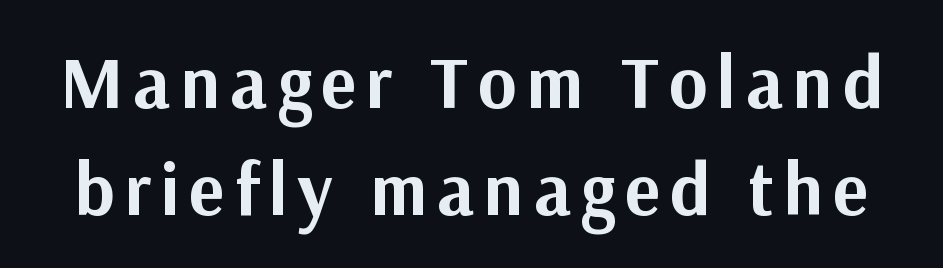
{"serif": "no", "italic": "no", "bold": "yes", "weight": "bold", "width": "normal", "stroke_contrast": "medium", "x_height": "medium", "monospaced": "no", "underline": "no", "line_spacing": "normal", "line_spacing_ratio": 1.44, "glyph_px": 74}
